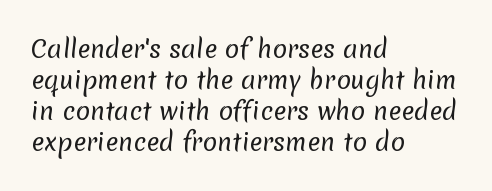
The image shows 24 px text type; set left-aligned, normal line spacing (1.29x), normal letter spacing, not underlined.
